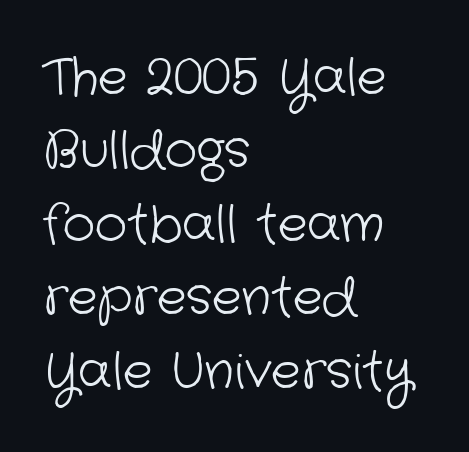
Q: Is the text bold? A: No.
Q: Is the typeface a serif or a sans-serif typeface? A: Sans-serif.
Q: Is the text underlined? A: No.
Q: How is the paragraph aligned? A: Left-aligned.
Q: Is the spacing between letters normal or unusually wide? A: Normal.
Q: Is the spacing between lines tight, normal or loose? A: Normal.
Q: Width (condensed, normal, or wide)? A: Normal.
Q: Stroke contrast? A: Low.
Q: x-height? A: Medium.
Q: Monospaced? A: No.
